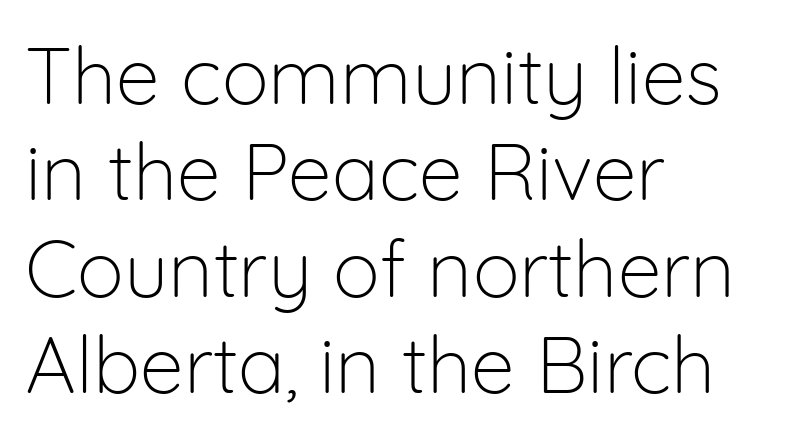
{"serif": "no", "italic": "no", "bold": "no", "weight": "light", "width": "normal", "stroke_contrast": "low", "x_height": "medium", "monospaced": "no", "underline": "no", "align": "left", "line_spacing_ratio": 1.22, "letter_spacing": "normal", "letter_spacing_em": 0.0, "glyph_px": 79}
